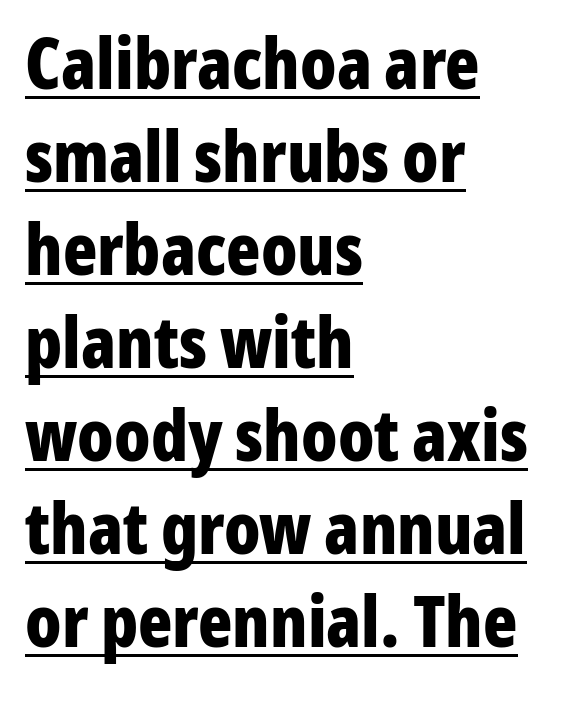
{"serif": "no", "italic": "no", "bold": "yes", "weight": "bold", "width": "condensed", "stroke_contrast": "low", "x_height": "medium", "monospaced": "no", "underline": "yes", "align": "left", "line_spacing": "normal", "line_spacing_ratio": 1.31, "letter_spacing": "normal", "letter_spacing_em": 0.0, "glyph_px": 71}
